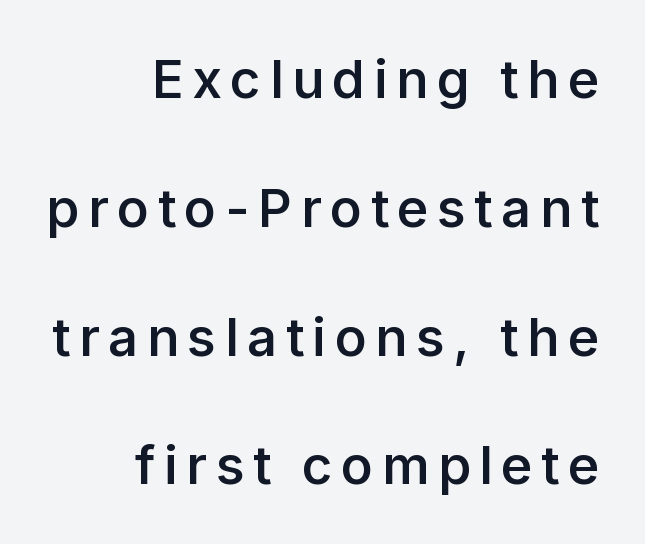
The image shows 53 px semibold sans-serif type, upright; set right-aligned, loose line spacing (2.43x), not underlined; low stroke contrast and a medium x-height.
